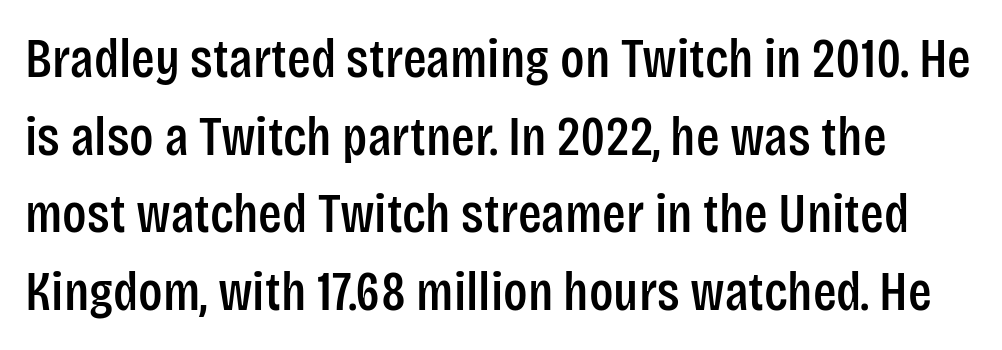
Q: Is the text italic (slanted)? A: No, it is upright.
Q: Is the typeface a serif or a sans-serif typeface? A: Sans-serif.
Q: Is the text underlined? A: No.
Q: Is the spacing between letters normal or unusually wide? A: Normal.
Q: Is the spacing between lines tight, normal or loose? A: Normal.
Q: Width (condensed, normal, or wide)? A: Condensed.
Q: Stroke contrast? A: Low.
Q: x-height? A: Large.
Q: Monospaced? A: No.
